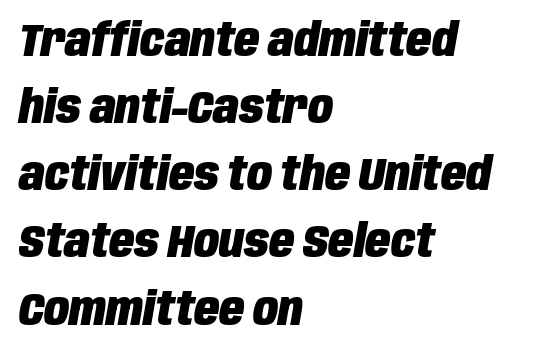
The image shows 46 px heavy, condensed type, italic (leaning right); set left-aligned, normal line spacing (1.46x), normal letter spacing, not underlined; low stroke contrast and a large x-height.
